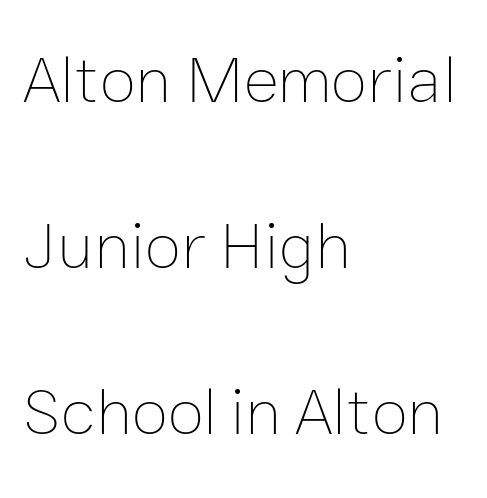
These lines stand farther apart than default settings would place them. These lines are rendered in a variable-pitch font. Tracking here is standard; glyphs follow each other at the usual distance. Posture: upright roman. Check under the words: just untouched page. These lines stack with their left ends in a neat column.
